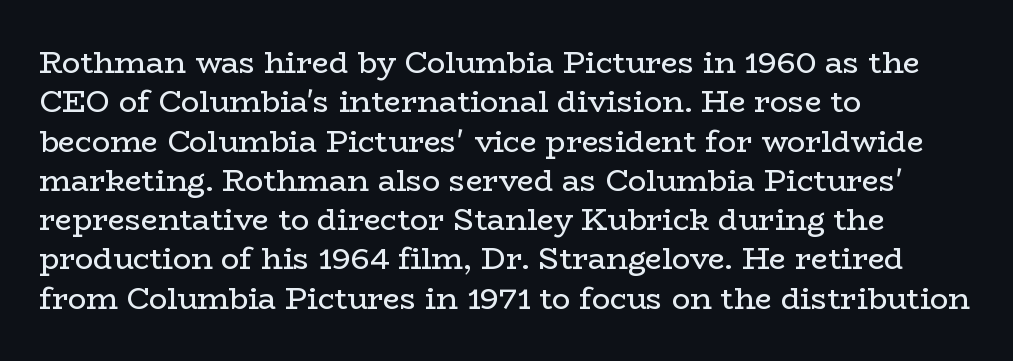
Little horizontal feet cap the strokes, marking this as serif type. Inter-character spacing is left at the font's built-in metrics. A typesetter would mark this as roman, not italic. Each letter keeps its own natural width here, so spacing adapts to shape.
